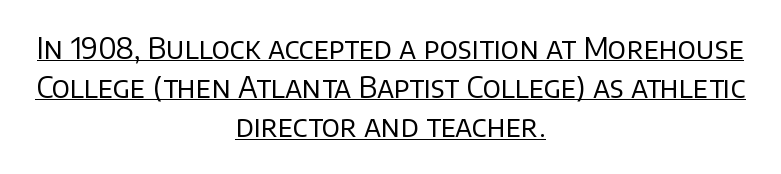
What kind of face is this? One without serifs — a sans. Designer's note — italics off, roman on. Each letter keeps its own natural width here, so spacing adapts to shape. The letterforms sit shoulder to shoulder at normal distance. The specimen includes a rule beneath the text block's lines. Notice how descenders clear the ascenders below comfortably — that's standard leading.
